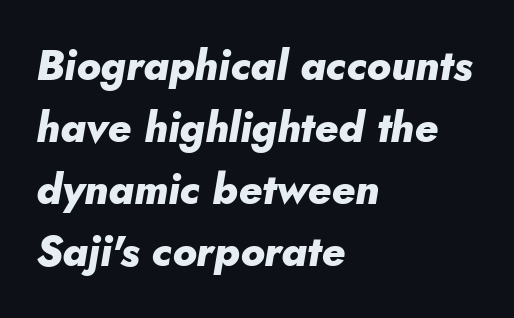
{"italic": "yes", "lean": "right", "slant_degrees": 10, "bold": "yes", "weight": "heavy", "width": "normal", "stroke_contrast": "low", "x_height": "small", "monospaced": "no", "underline": "no", "align": "left", "line_spacing": "normal", "line_spacing_ratio": 1.48, "letter_spacing": "normal", "letter_spacing_em": 0.0, "glyph_px": 42}
